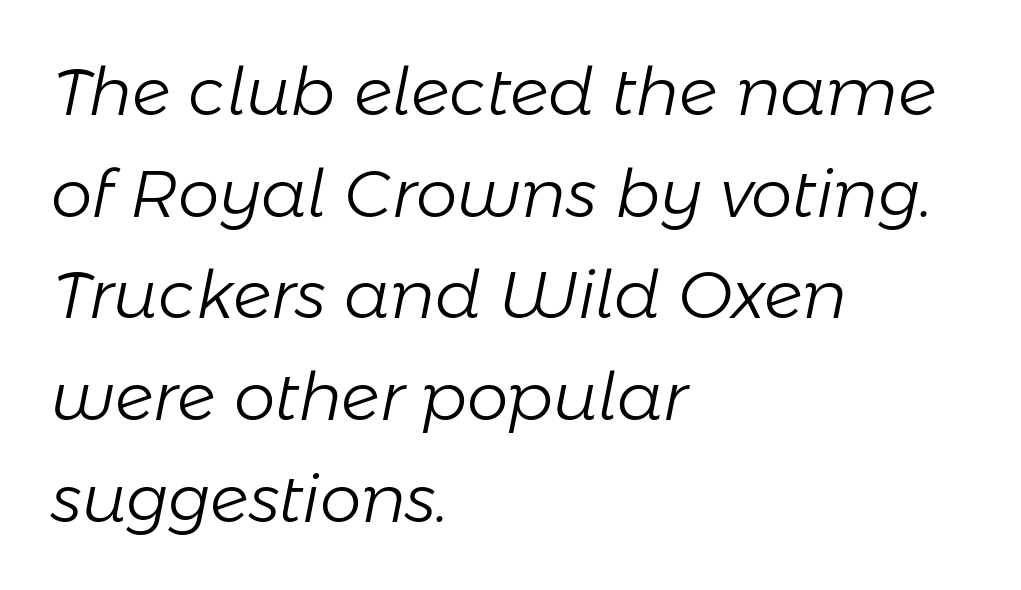
{"italic": "yes", "lean": "right", "slant_degrees": 11, "bold": "no", "weight": "light", "width": "normal", "stroke_contrast": "low", "x_height": "medium", "monospaced": "no", "underline": "no", "align": "left", "line_spacing": "normal", "line_spacing_ratio": 1.54, "letter_spacing": "normal", "letter_spacing_em": 0.0, "glyph_px": 66}
